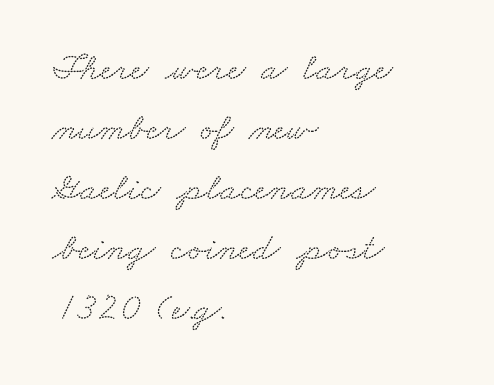
The image shows 39 px wide serif type; set left-aligned, normal line spacing (1.54x), normal letter spacing, not underlined; low stroke contrast and a small x-height.
